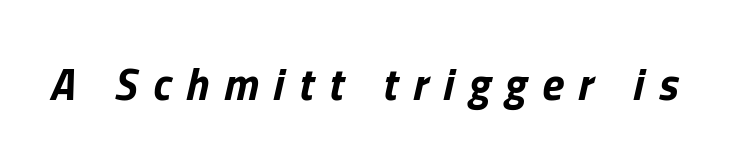
The image shows 45 px bold type, italic (leaning right); set unusually wide letter spacing (+0.33 em), not underlined; low stroke contrast and a medium x-height.
